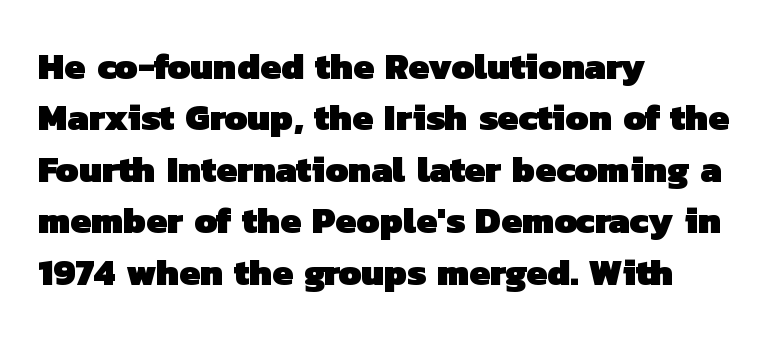
The image shows 37 px heavy sans-serif type; set left-aligned, normal line spacing (1.39x), normal letter spacing, not underlined; low stroke contrast and a medium x-height.
